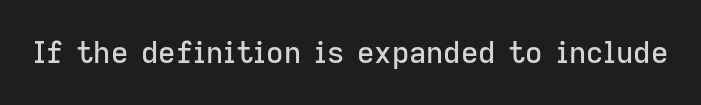
The image shows 30 px sans-serif type, upright; set normal letter spacing, not underlined; low stroke contrast and a medium x-height.
